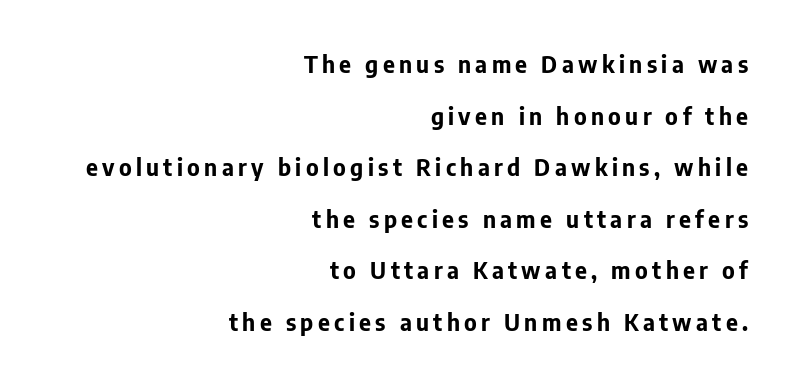
Q: Is the text bold? A: Yes.
Q: Is the text italic (slanted)? A: No, it is upright.
Q: Is the text underlined? A: No.
Q: How is the paragraph aligned? A: Right-aligned.
Q: Is the spacing between lines tight, normal or loose? A: Loose.
